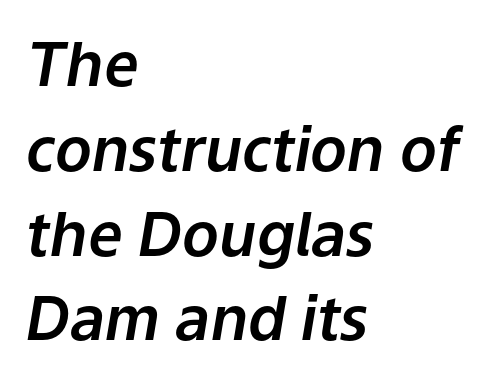
The image shows 61 px text type, italic (leaning right); set left-aligned, normal line spacing (1.39x), normal letter spacing, not underlined; low stroke contrast and a medium x-height.
